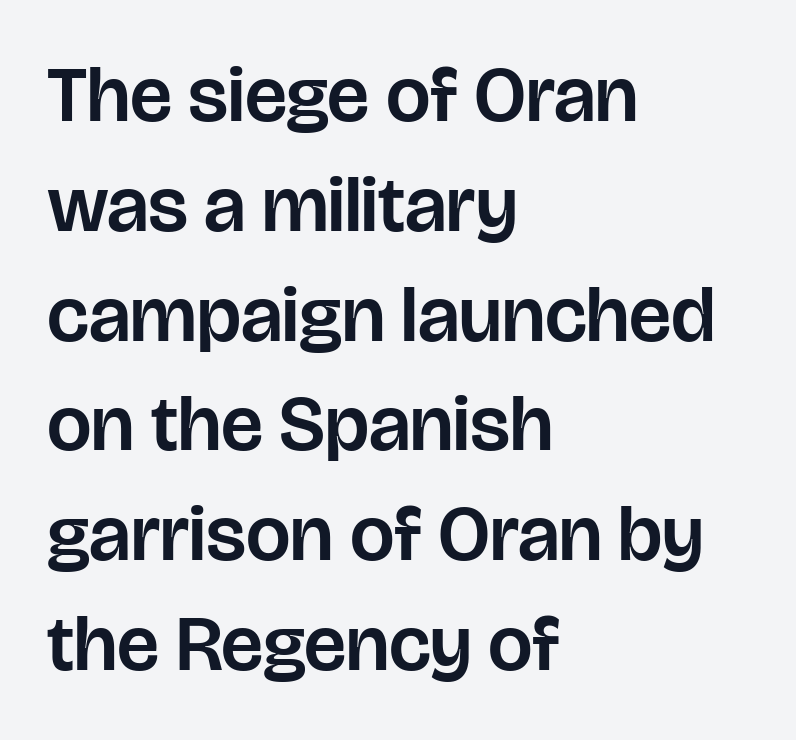
Q: Is the text italic (slanted)? A: No, it is upright.
Q: Is the typeface a serif or a sans-serif typeface? A: Sans-serif.
Q: Is the text underlined? A: No.
Q: How is the paragraph aligned? A: Left-aligned.
Q: Is the spacing between letters normal or unusually wide? A: Normal.
Q: Is the spacing between lines tight, normal or loose? A: Normal.
Q: Width (condensed, normal, or wide)? A: Normal.
Q: Stroke contrast? A: Low.
Q: x-height? A: Large.
Q: Monospaced? A: No.
